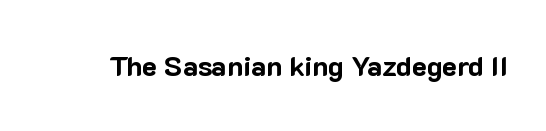
Q: Is the text bold? A: Yes.
Q: Is the text italic (slanted)? A: No, it is upright.
Q: Is the typeface a serif or a sans-serif typeface? A: Sans-serif.
Q: Is the text underlined? A: No.
Q: Is the spacing between letters normal or unusually wide? A: Normal.
Q: Width (condensed, normal, or wide)? A: Normal.
Q: Stroke contrast? A: Low.
Q: x-height? A: Medium.
Q: Monospaced? A: No.
